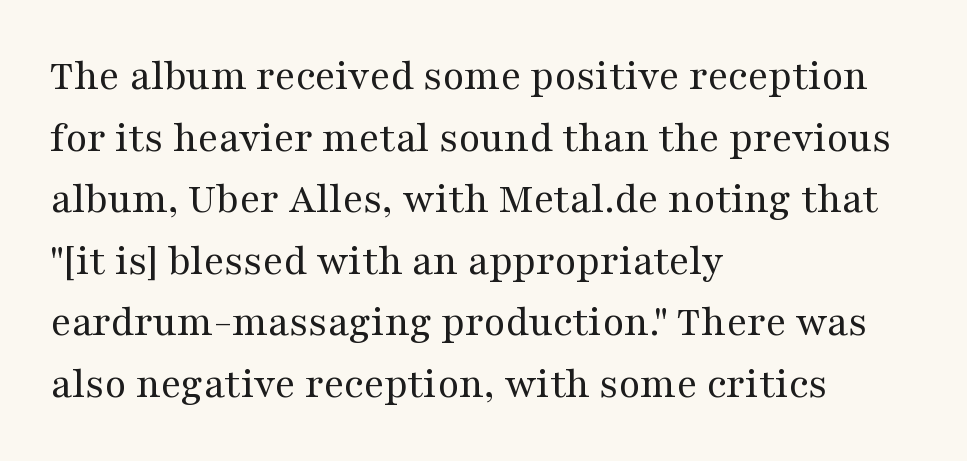
Q: Is the text bold? A: No.
Q: Is the text italic (slanted)? A: No, it is upright.
Q: Is the typeface a serif or a sans-serif typeface? A: Serif.
Q: Is the text underlined? A: No.
Q: How is the paragraph aligned? A: Left-aligned.
Q: Is the spacing between letters normal or unusually wide? A: Normal.
Q: Is the spacing between lines tight, normal or loose? A: Normal.
Q: Width (condensed, normal, or wide)? A: Wide.
Q: Stroke contrast? A: Medium.
Q: x-height? A: Medium.
Q: Monospaced? A: No.
